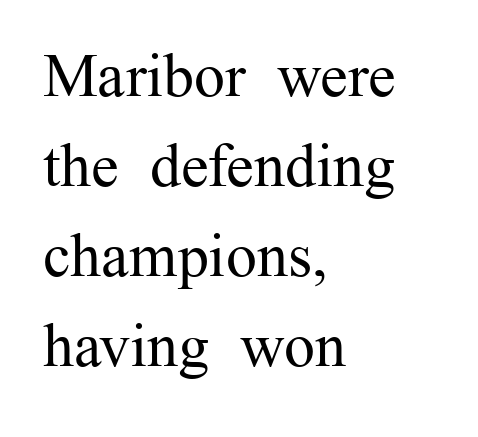
The face used here is seriffed, in the tradition of book romans. No extra tracking has been applied to these lines. These lines stack with their left ends in a neat column. The words here are not underlined.
